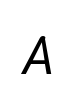
The image shows 52 px regular-weight type, italic (leaning right); set unusually wide letter spacing (+0.36 em), not underlined; low stroke contrast and a medium x-height.
